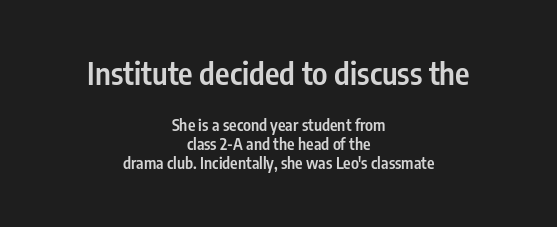
The string is rendered with underlining switched off. You get the large type first, then a drop to smaller type. Nothing unusual about the tracking: characters are spaced as the font intends. Compared with an ordinary text face, these strokes are moderately heavier — a semibold.
